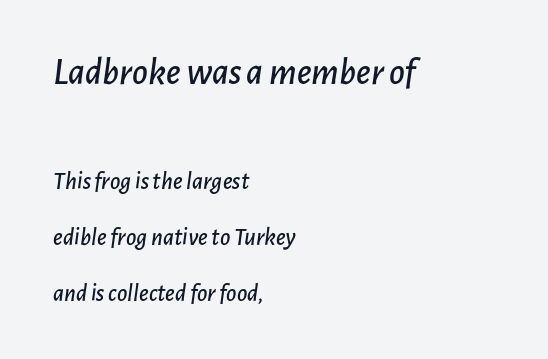
The image shows 38 px text type, italic (leaning right); set left-aligned, loose line spacing (2.24x), normal letter spacing, not underlined; the first (top) block is 1.52x larger; low stroke contrast and a medium x-height.
